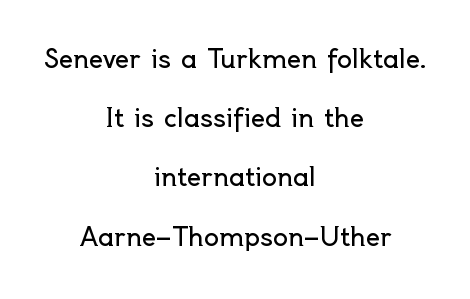
Look at the tracking — it's just the regular setting, nothing added. No chunkiness to these letters — they're not bold. Descenders hang freely into open space. This sample is center-justified, so both line endings float freely.
